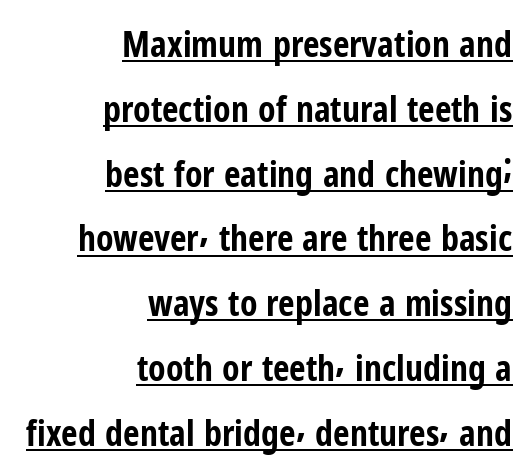
{"serif": "no", "italic": "no", "bold": "yes", "weight": "bold", "width": "condensed", "stroke_contrast": "low", "x_height": "medium", "monospaced": "no", "underline": "yes", "align": "right", "line_spacing_ratio": 1.8, "letter_spacing": "normal", "letter_spacing_em": 0.0, "glyph_px": 36}
